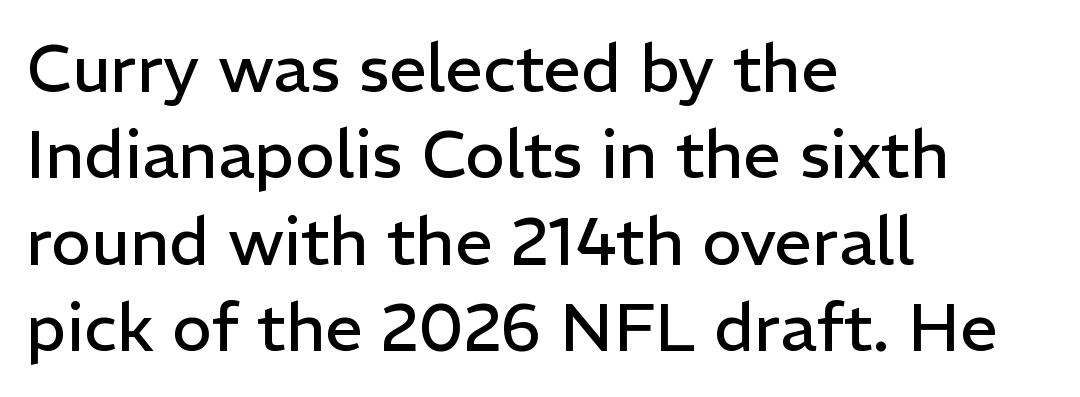
{"serif": "no", "italic": "no", "bold": "no", "weight": "regular", "width": "normal", "stroke_contrast": "low", "x_height": "medium", "monospaced": "no", "underline": "no", "align": "left", "line_spacing": "normal", "line_spacing_ratio": 1.29, "letter_spacing": "normal", "letter_spacing_em": 0.0, "glyph_px": 67}
